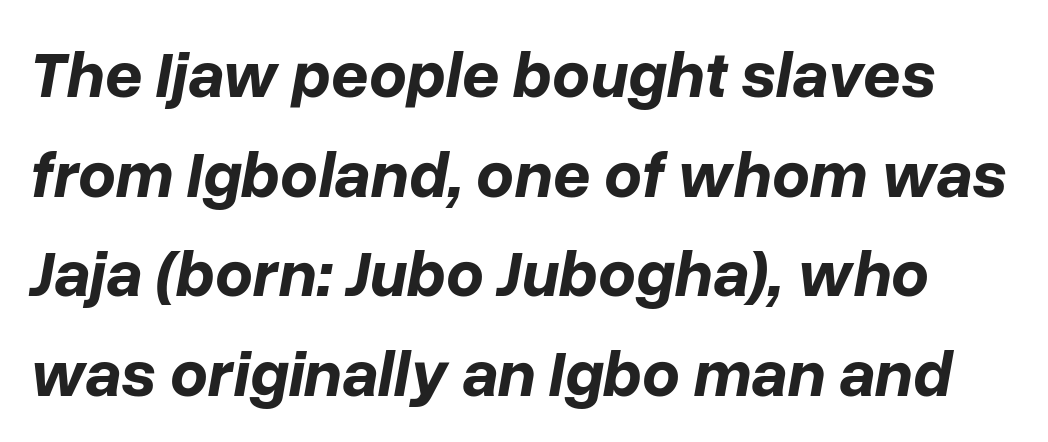
{"italic": "yes", "lean": "right", "slant_degrees": 10, "bold": "yes", "weight": "bold", "width": "normal", "stroke_contrast": "low", "x_height": "medium", "monospaced": "no", "underline": "no", "line_spacing": "normal", "line_spacing_ratio": 1.51, "letter_spacing": "normal", "letter_spacing_em": 0.0, "glyph_px": 66}
